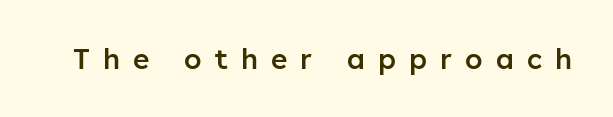
The image shows 28 px semibold sans-serif type, upright; set unusually wide letter spacing (+0.47 em), not underlined; low stroke contrast and a medium x-height.
